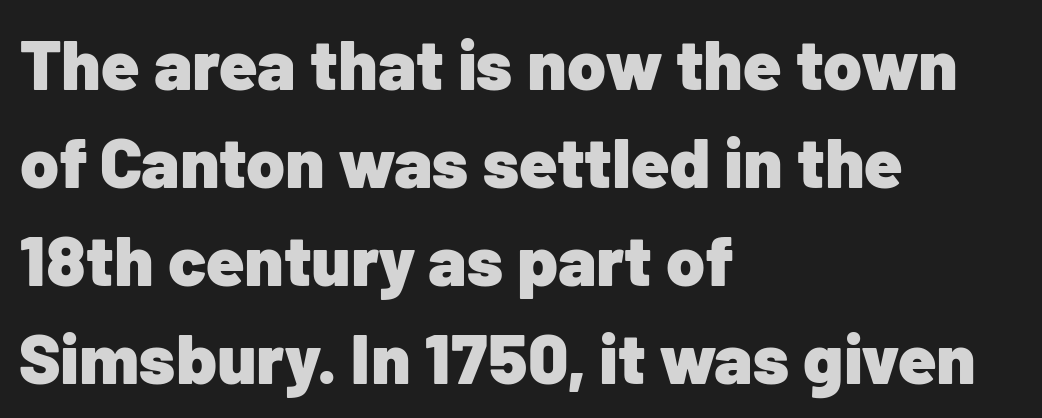
The image shows 70 px heavy sans-serif type, upright; set left-aligned, normal line spacing (1.4x), normal letter spacing, not underlined; low stroke contrast and a medium x-height.
